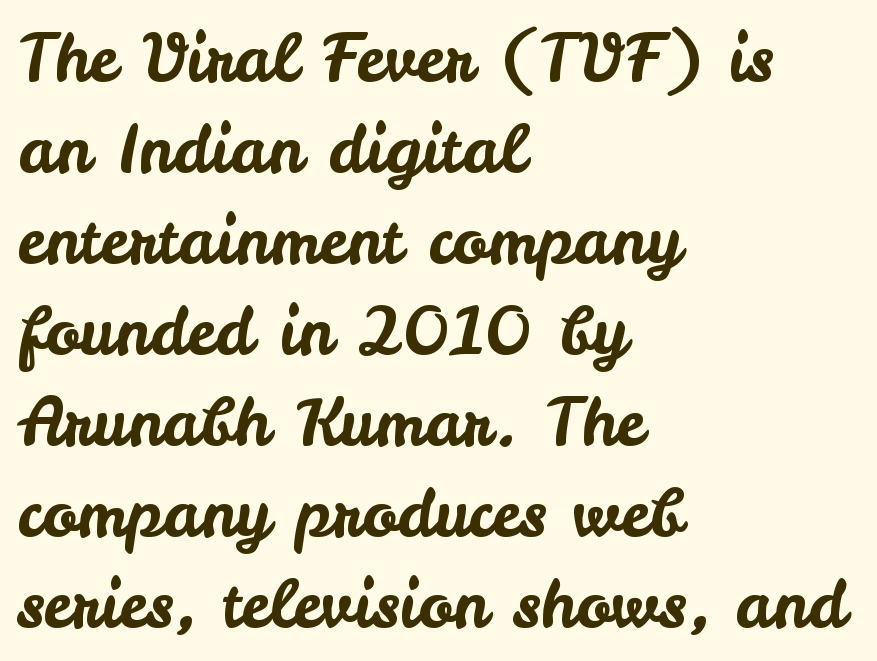
The lines are quadded left. This rendering leaves character spacing at its baseline value. The face used here is proportionally spaced, like ordinary book or web type. Does the type have serifs? No, each stem ends abruptly.
